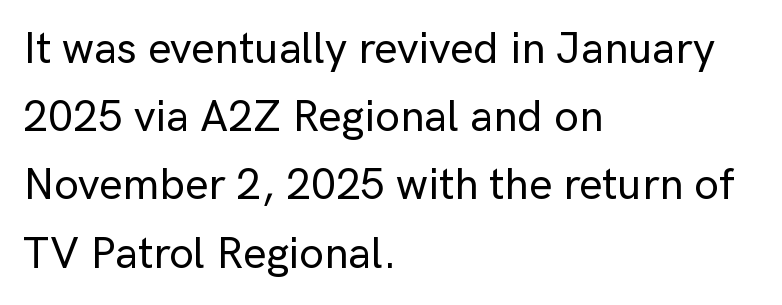
{"serif": "no", "italic": "no", "width": "normal", "stroke_contrast": "low", "x_height": "medium", "monospaced": "no", "underline": "no", "align": "left", "line_spacing": "normal", "line_spacing_ratio": 1.55, "letter_spacing": "normal", "letter_spacing_em": 0.0, "glyph_px": 44}
